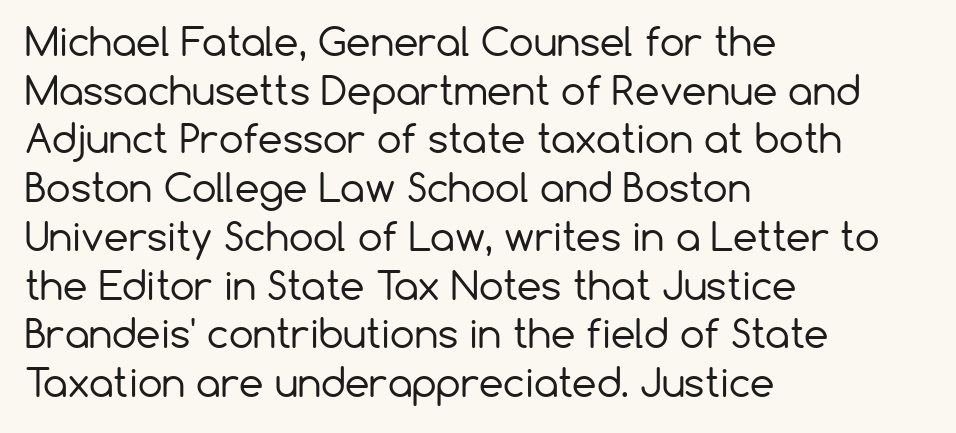
{"serif": "no", "italic": "no", "bold": "no", "weight": "regular", "width": "normal", "stroke_contrast": "low", "x_height": "medium", "monospaced": "no", "underline": "no", "align": "left", "line_spacing": "normal", "line_spacing_ratio": 1.25, "letter_spacing": "normal", "letter_spacing_em": 0.0, "glyph_px": 39}
